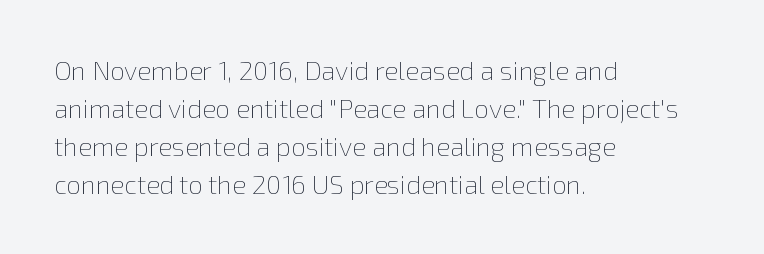
The image shows 26 px text type, upright; set left-aligned, normal line spacing (1.46x), normal letter spacing, not underlined.
